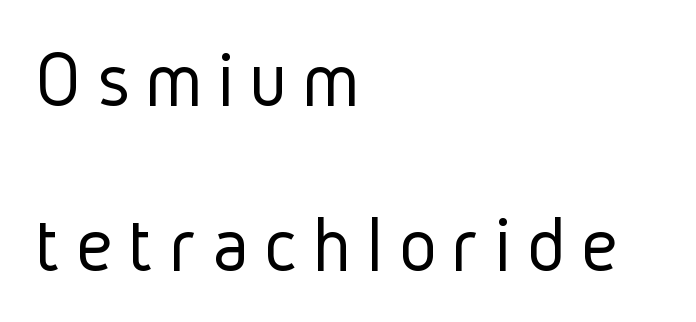
You could not count columns in this text — the font is proportionally spaced. Layout note: lines flush left. Check under the words: just untouched page. Display-style spreading of the glyphs; the letterfit is very open. Designer's note — italics off, roman on. Look at the bottom of the vertical strokes: they stop flat, with no serifs.
